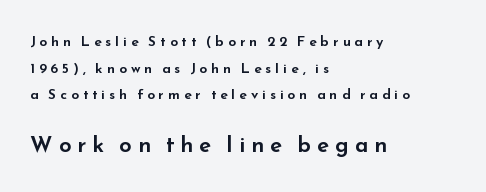
{"italic": "no", "underline": "no", "align": "left", "line_spacing": "loose", "line_spacing_ratio": 1.9, "letter_spacing": "wide", "letter_spacing_em": 0.28, "larger_block": "second", "size_ratio": 1.57, "glyph_px": 22}
